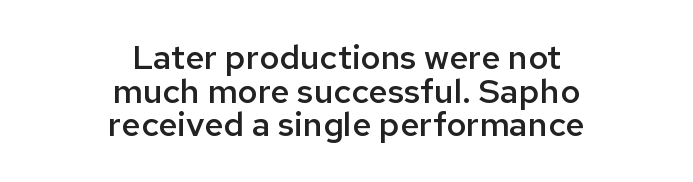
Q: Is the text bold? A: Semi-bold.
Q: Is the text italic (slanted)? A: No, it is upright.
Q: Is the typeface a serif or a sans-serif typeface? A: Sans-serif.
Q: Is the text underlined? A: No.
Q: How is the paragraph aligned? A: Centered.
Q: Is the spacing between letters normal or unusually wide? A: Normal.
Q: Is the spacing between lines tight, normal or loose? A: Tight.
Q: Width (condensed, normal, or wide)? A: Normal.
Q: Stroke contrast? A: Low.
Q: x-height? A: Medium.
Q: Monospaced? A: No.
